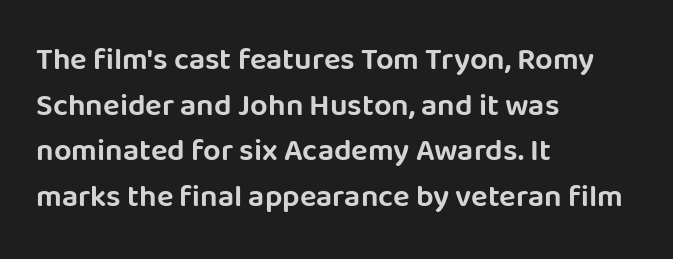
Quick note: interline space is typical. Line beginnings align vertically; line endings do not. Character widths vary here, with narrow letters taking less room than wide ones. Glance below the letters and you will spot only blank space.
